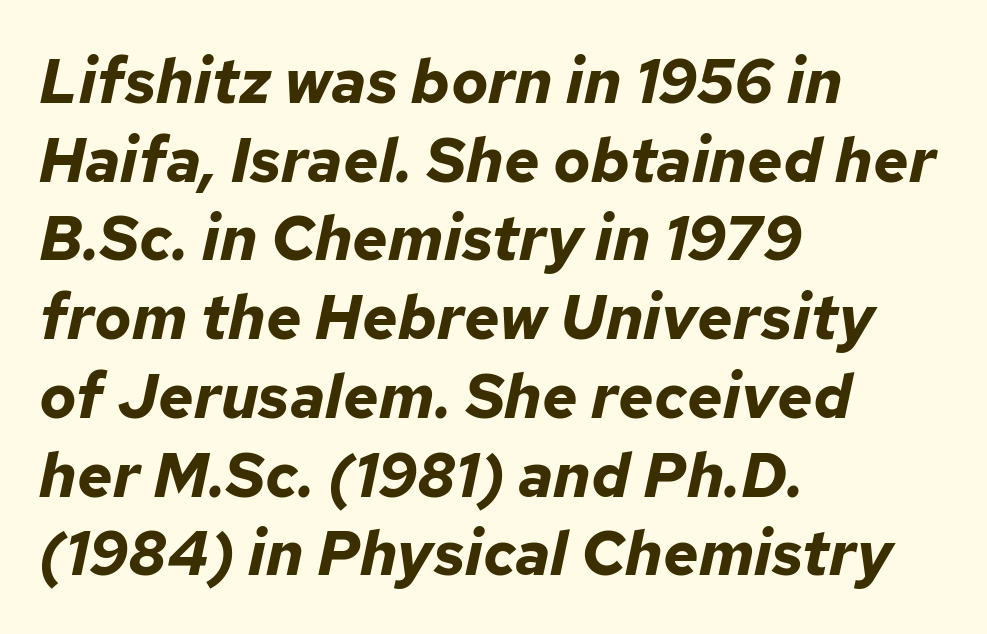
The lines are quadded left. The leading is moderate, giving the passage an even texture. The letters are bold, with thick, heavy strokes. The gap between lines stays unmarked.
